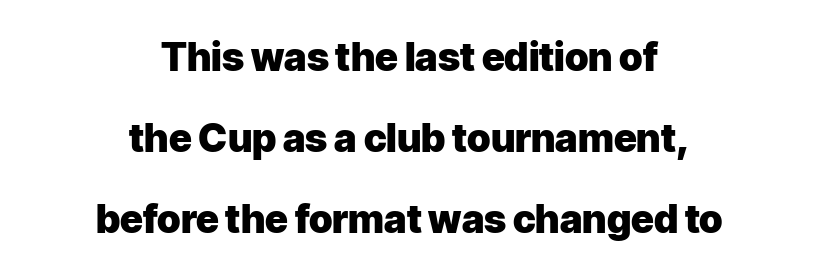
The image shows 39 px heavy sans-serif type, upright; set centered, loose line spacing (2.08x), normal letter spacing, not underlined; low stroke contrast and a medium x-height.
